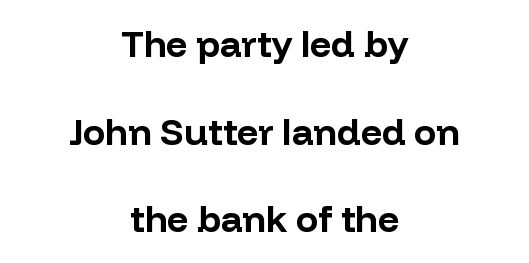
{"serif": "no", "italic": "no", "bold": "yes", "weight": "bold", "width": "normal", "stroke_contrast": "low", "x_height": "medium", "monospaced": "no", "underline": "no", "align": "center", "line_spacing": "loose", "line_spacing_ratio": 2.37, "letter_spacing": "normal", "letter_spacing_em": 0.0, "glyph_px": 37}
